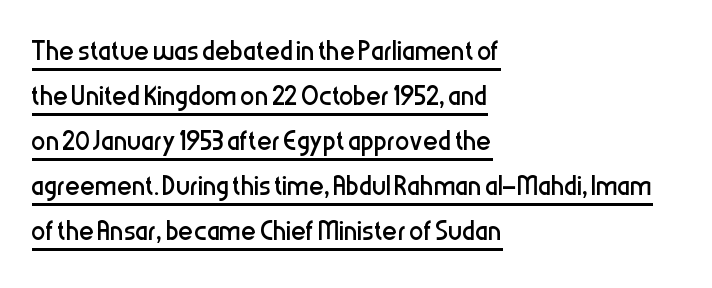
{"serif": "no", "italic": "no", "bold": "no", "weight": "regular", "width": "condensed", "stroke_contrast": "low", "x_height": "medium", "monospaced": "no", "underline": "yes", "align": "left", "line_spacing": "normal", "line_spacing_ratio": 1.25, "letter_spacing": "normal", "letter_spacing_em": 0.0, "glyph_px": 36}
